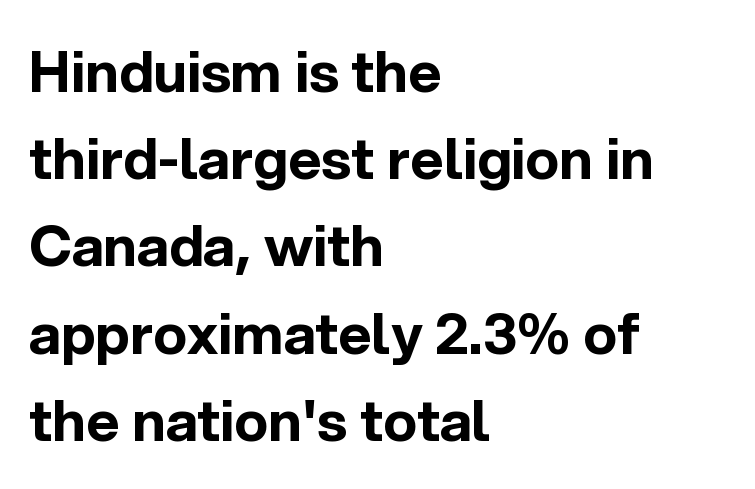
{"serif": "no", "italic": "no", "bold": "yes", "weight": "bold", "width": "normal", "x_height": "medium", "monospaced": "no", "underline": "no", "align": "left", "line_spacing": "normal", "line_spacing_ratio": 1.53, "letter_spacing": "normal", "letter_spacing_em": 0.0, "glyph_px": 57}
